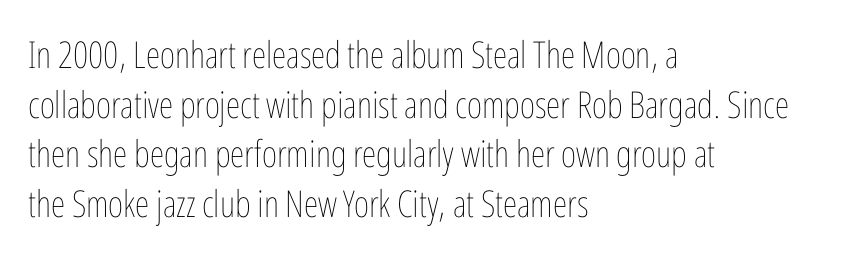
The image shows 37 px thin, condensed type, upright; set left-aligned, normal line spacing (1.34x), normal letter spacing, not underlined; low stroke contrast and a medium x-height.
